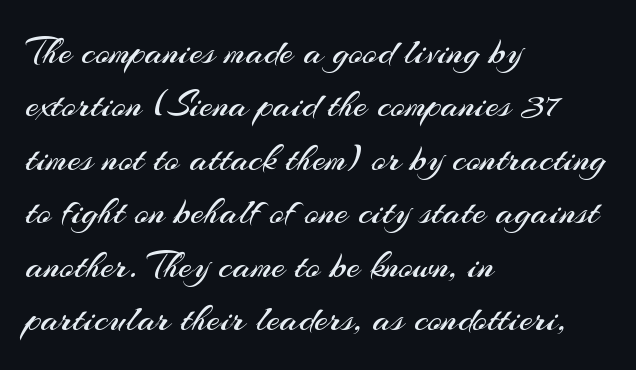
The letterforms sit shoulder to shoulder at normal distance. The space beneath each line is pristine and unruled. Each letter's strokes conclude bluntly, with no projecting serifs. On a weight scale, this lands at 450 or below. Here the designer chose a conventional face with non-uniform glyph widths.
